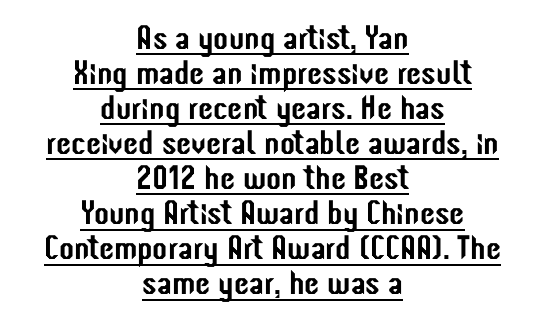
{"serif": "no", "italic": "no", "width": "condensed", "stroke_contrast": "low", "x_height": "medium", "monospaced": "no", "underline": "yes", "align": "center", "line_spacing": "tight", "line_spacing_ratio": 1.03, "letter_spacing": "normal", "letter_spacing_em": 0.0, "glyph_px": 34}
